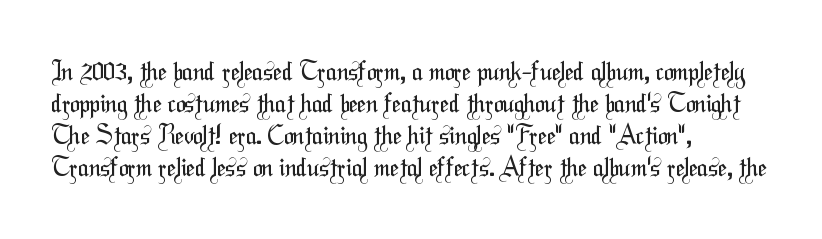
The image shows 25 px text type; set left-aligned, normal line spacing (1.28x), normal letter spacing, not underlined.
